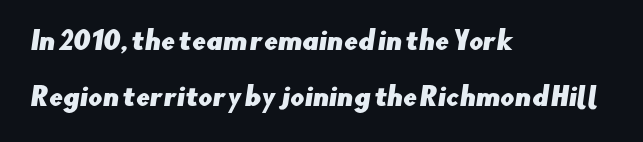
Each row of text sits above clean, open space. You could fit nearly another row in the gap between these rows. Layout note: lines flush left. The tracking reads as untouched default to a designer's eye.
